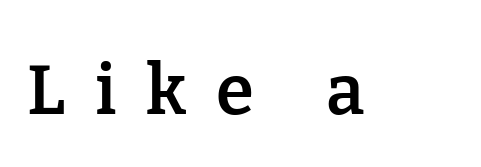
Old-style or modern, the face here clearly has serifs. The letters are semibold — heavier than regular but short of a full bold. In terms of posture, this sample is upright. Bare-footed words on every line.
